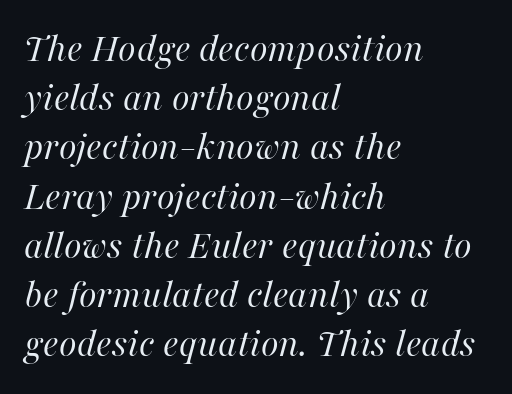
{"italic": "yes", "lean": "right", "slant_degrees": 16, "bold": "no", "weight": "regular", "width": "normal", "stroke_contrast": "high", "x_height": "medium", "monospaced": "no", "underline": "no", "align": "left", "line_spacing_ratio": 1.2, "letter_spacing": "normal", "letter_spacing_em": 0.0, "glyph_px": 41}
